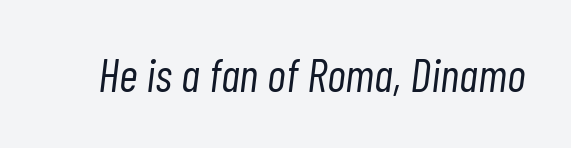
Q: Is the text bold? A: No.
Q: Is the text italic (slanted)? A: Yes, it leans right by about 7 degrees.
Q: Is the text underlined? A: No.
Q: Is the spacing between letters normal or unusually wide? A: Normal.
Q: Width (condensed, normal, or wide)? A: Condensed.
Q: Stroke contrast? A: Low.
Q: x-height? A: Medium.
Q: Monospaced? A: No.
